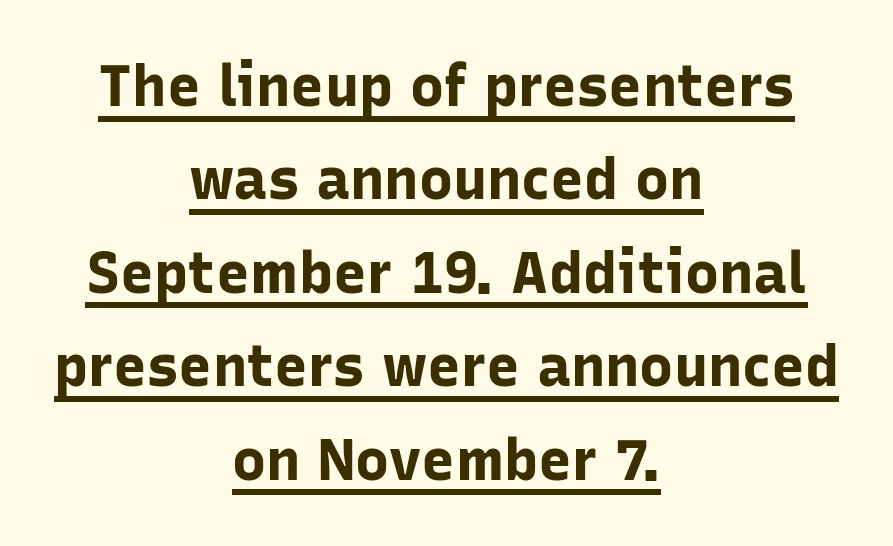
{"serif": "no", "italic": "no", "bold": "yes", "weight": "bold", "width": "normal", "stroke_contrast": "low", "x_height": "medium", "monospaced": "no", "underline": "yes", "align": "center", "line_spacing": "normal", "line_spacing_ratio": 1.64, "letter_spacing": "normal", "letter_spacing_em": 0.0, "glyph_px": 57}
